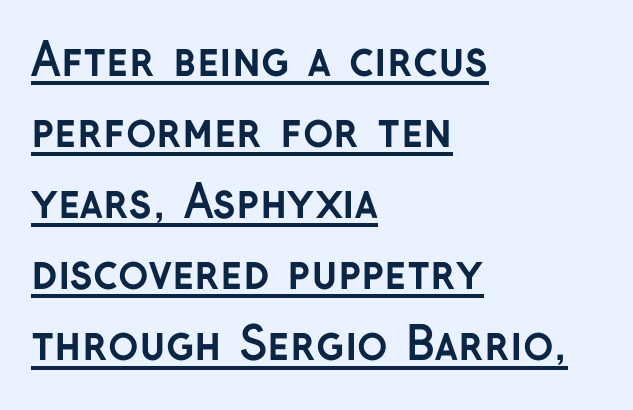
Q: Is the text bold? A: Yes.
Q: Is the text italic (slanted)? A: No, it is upright.
Q: Is the typeface a serif or a sans-serif typeface? A: Sans-serif.
Q: Is the text underlined? A: Yes.
Q: How is the paragraph aligned? A: Left-aligned.
Q: Is the spacing between letters normal or unusually wide? A: Normal.
Q: Is the spacing between lines tight, normal or loose? A: Normal.
Q: Width (condensed, normal, or wide)? A: Normal.
Q: Stroke contrast? A: Low.
Q: x-height? A: Medium.
Q: Monospaced? A: No.
